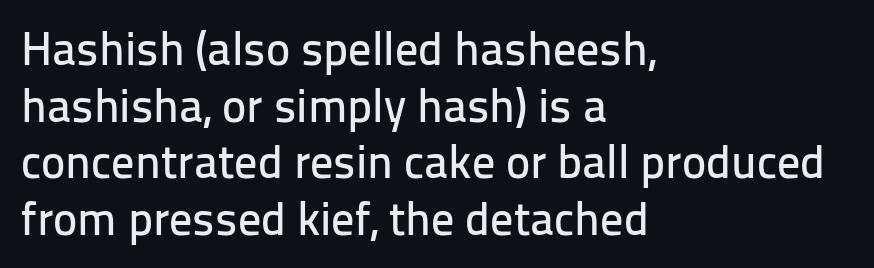
{"serif": "no", "italic": "no", "width": "normal", "stroke_contrast": "low", "x_height": "medium", "monospaced": "no", "underline": "no", "align": "left", "line_spacing_ratio": 1.23, "letter_spacing": "normal", "letter_spacing_em": 0.0, "glyph_px": 46}
